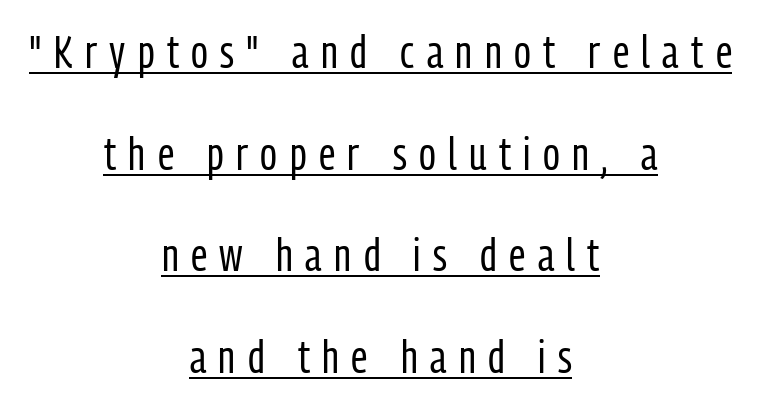
Q: Is the text bold? A: No.
Q: Is the text italic (slanted)? A: No, it is upright.
Q: Is the typeface a serif or a sans-serif typeface? A: Sans-serif.
Q: Is the text underlined? A: Yes.
Q: How is the paragraph aligned? A: Centered.
Q: Is the spacing between letters normal or unusually wide? A: Unusually wide.
Q: Is the spacing between lines tight, normal or loose? A: Loose.
Q: Width (condensed, normal, or wide)? A: Condensed.
Q: Stroke contrast? A: Low.
Q: x-height? A: Medium.
Q: Monospaced? A: No.
